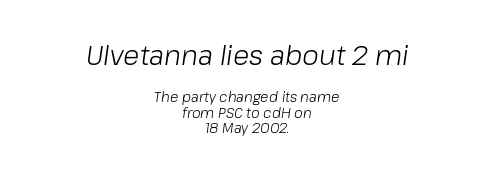
{"italic": "yes", "lean": "right", "slant_degrees": 8, "bold": "no", "underline": "no", "align": "center", "line_spacing": "tight", "line_spacing_ratio": 1.1, "letter_spacing": "normal", "letter_spacing_em": 0.0, "larger_block": "first", "size_ratio": 1.93, "glyph_px": 27}
